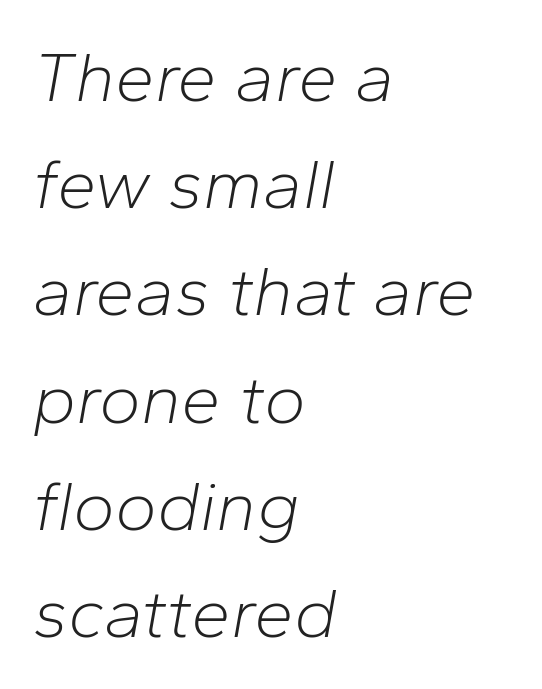
{"italic": "yes", "lean": "right", "slant_degrees": 10, "bold": "no", "weight": "light", "width": "normal", "stroke_contrast": "low", "x_height": "medium", "monospaced": "no", "underline": "no", "align": "left", "line_spacing": "normal", "line_spacing_ratio": 1.51, "letter_spacing": "normal", "letter_spacing_em": 0.0, "glyph_px": 71}
